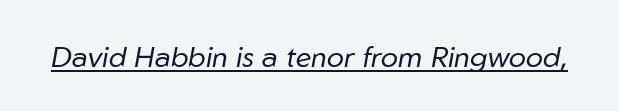
Q: Is the text bold? A: No.
Q: Is the text italic (slanted)? A: Yes, it leans right by about 10 degrees.
Q: Is the text underlined? A: Yes.
Q: Is the spacing between letters normal or unusually wide? A: Normal.
Q: Width (condensed, normal, or wide)? A: Normal.
Q: Stroke contrast? A: Low.
Q: x-height? A: Medium.
Q: Monospaced? A: No.
